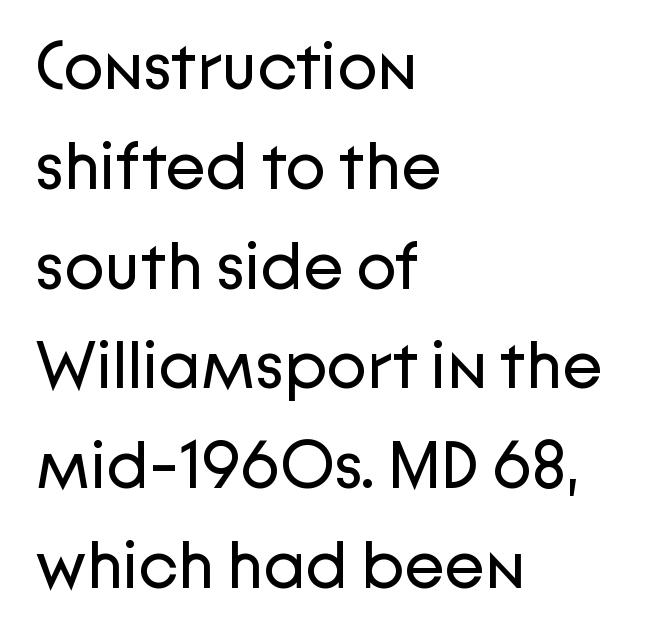
To sum up the face: it is a sans, with no serifs. You could not count columns in this text — the font is proportionally spaced. The string is rendered with underlining switched off. When letters stand straight like this, we call the style roman or upright.
